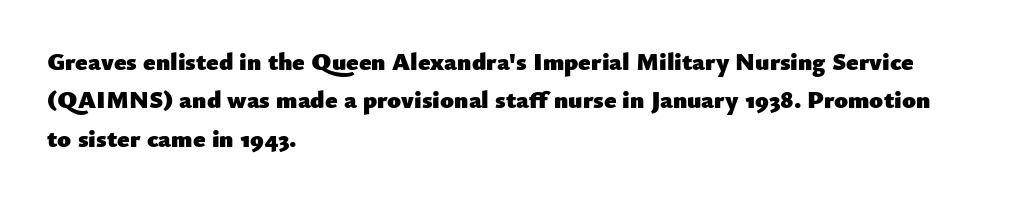
Here the glyphs are tracked normally, forming tight word shapes. Does the weight exceed regular? Yes, all the way to bold. The text block is weighted toward the left margin, trailing off unevenly rightward. Style check: upright. Notice how descenders clear the ascenders below comfortably — that's standard leading. Glance below the letters and you will spot only blank space.
